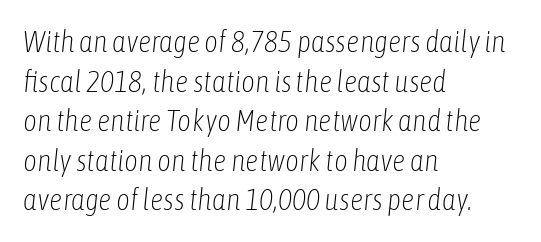
The specimen reads as italic at a glance. Proportional: the letters do not fall into vertical columns. The rendering anchors every line to the left-hand side. Default kerning and tracking; the words read as compact shapes. The space between consecutive lines is moderate.
